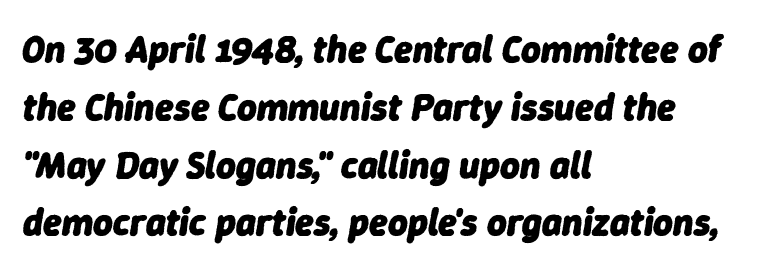
Evenly set lines give the paragraph a standard silhouette. Descenders are the only things crossing below the line. Is this a fixed-width face? No — the glyphs have proportional, varying widths. The tracking reads as untouched default to a designer's eye. Stroke thickness is high; the sample reads as a true bold. Reading down the block, your eye returns to a fixed left position each line.
